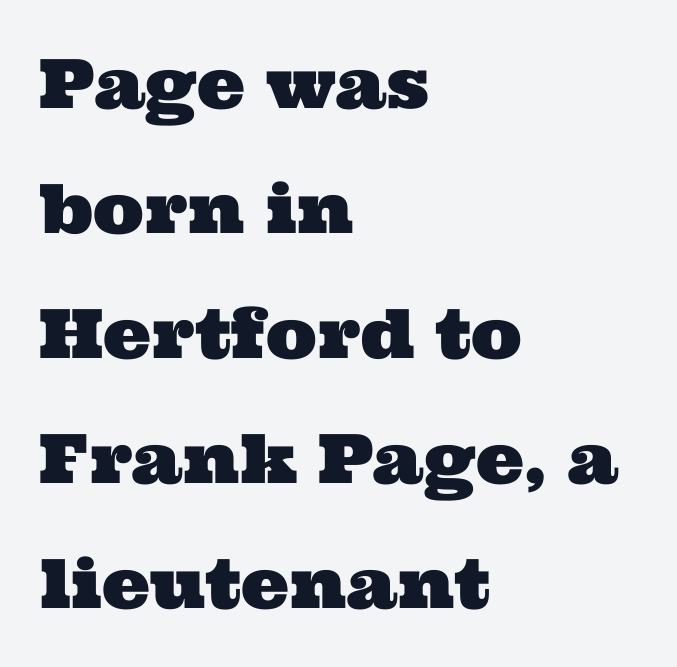
Q: Is the typeface a serif or a sans-serif typeface? A: Serif.
Q: Is the text underlined? A: No.
Q: How is the paragraph aligned? A: Left-aligned.
Q: Is the spacing between letters normal or unusually wide? A: Normal.
Q: Width (condensed, normal, or wide)? A: Wide.
Q: Stroke contrast? A: Medium.
Q: x-height? A: Medium.
Q: Monospaced? A: No.
